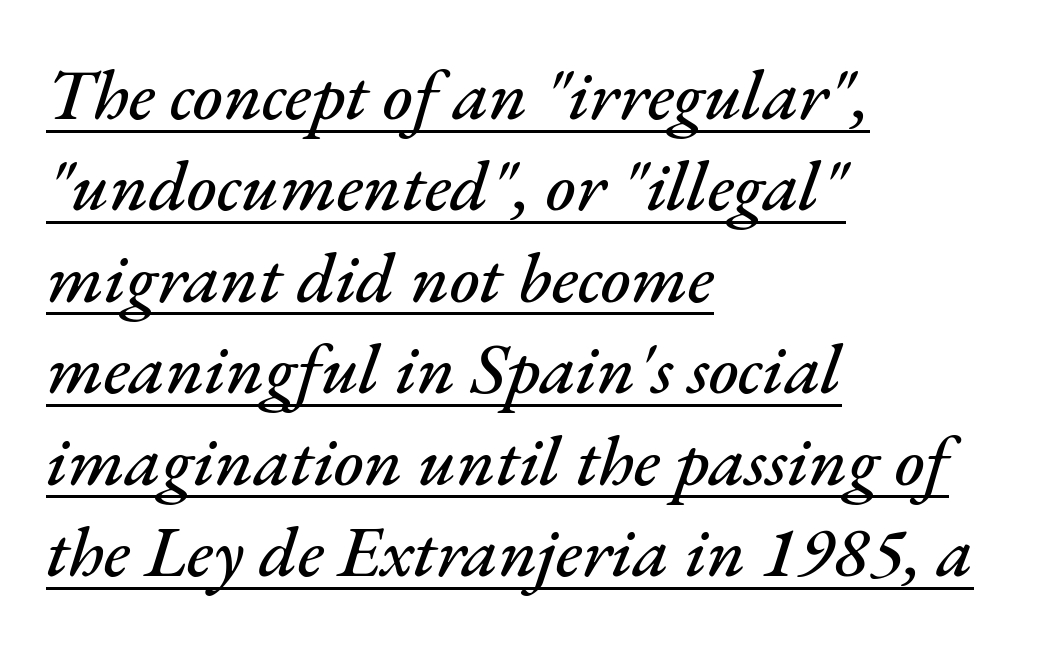
Q: Is the text italic (slanted)? A: Yes, it leans right by about 17 degrees.
Q: Is the text underlined? A: Yes.
Q: How is the paragraph aligned? A: Left-aligned.
Q: Is the spacing between letters normal or unusually wide? A: Normal.
Q: Is the spacing between lines tight, normal or loose? A: Normal.
Q: Width (condensed, normal, or wide)? A: Normal.
Q: Stroke contrast? A: Medium.
Q: x-height? A: Small.
Q: Monospaced? A: No.
